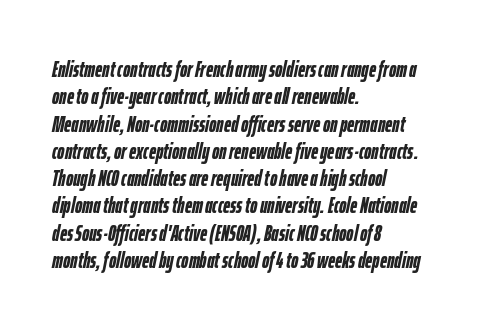
The image shows 22 px bold type, italic (leaning right); set left-aligned, line spacing 1.24x, normal letter spacing, not underlined.
